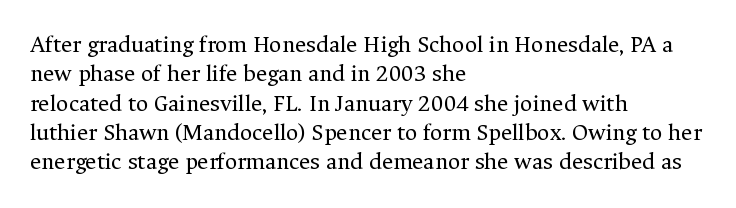
Notice how the stems are strictly vertical — no italics here. Standard letterfit; no display-style spreading of the glyphs. The space beneath each line is pristine and unruled. Counters stay open thanks to moderate or lighter strokes. A classic flush-left, rag-right setting is used for this passage.
